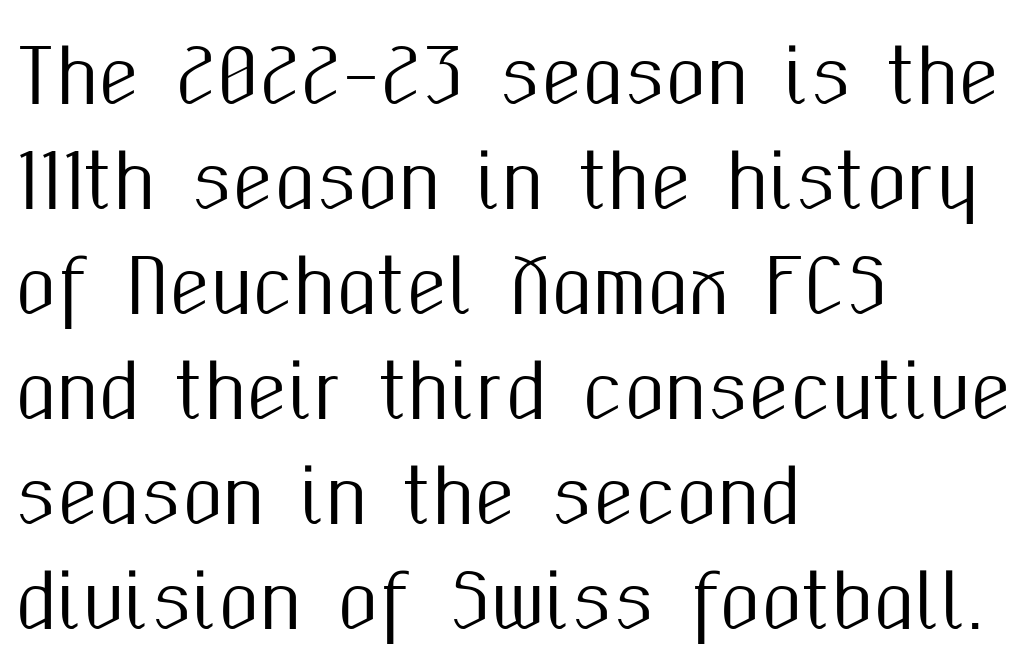
{"serif": "no", "italic": "no", "width": "condensed", "stroke_contrast": "medium", "x_height": "medium", "monospaced": "no", "underline": "no", "align": "left", "line_spacing": "normal", "line_spacing_ratio": 1.42, "letter_spacing": "normal", "letter_spacing_em": 0.0, "glyph_px": 74}
